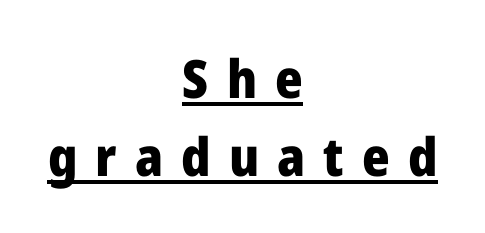
{"serif": "no", "italic": "no", "bold": "yes", "weight": "heavy", "width": "normal", "stroke_contrast": "low", "x_height": "medium", "monospaced": "no", "underline": "yes", "align": "center", "line_spacing": "normal", "line_spacing_ratio": 1.47, "letter_spacing": "wide", "letter_spacing_em": 0.34, "glyph_px": 53}
